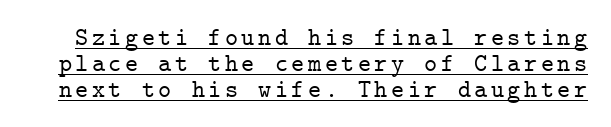
The image shows 25 px text type, upright; set tight line spacing (1.04x), underlined.
